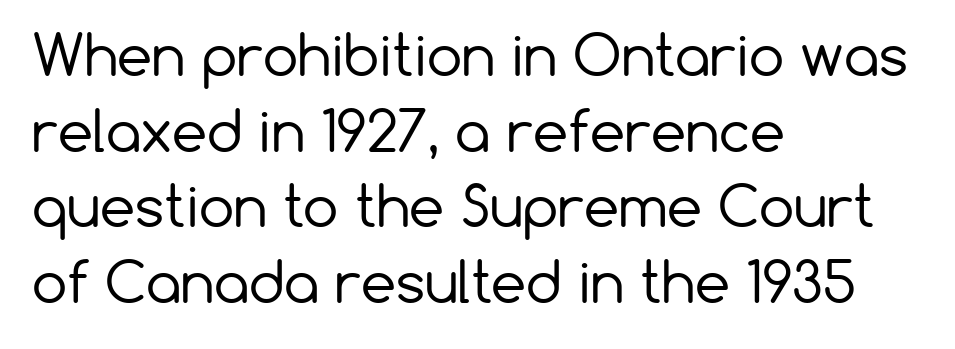
{"serif": "no", "italic": "no", "bold": "no", "weight": "regular", "width": "normal", "stroke_contrast": "low", "x_height": "medium", "monospaced": "no", "underline": "no", "align": "left", "line_spacing": "normal", "line_spacing_ratio": 1.35, "letter_spacing": "normal", "letter_spacing_em": 0.0, "glyph_px": 56}
